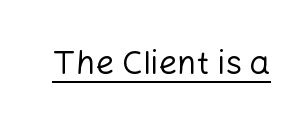
Q: Is the text bold? A: No.
Q: Is the text italic (slanted)? A: No, it is upright.
Q: Is the typeface a serif or a sans-serif typeface? A: Sans-serif.
Q: Is the text underlined? A: Yes.
Q: Is the spacing between letters normal or unusually wide? A: Normal.
Q: Width (condensed, normal, or wide)? A: Normal.
Q: Stroke contrast? A: Low.
Q: x-height? A: Medium.
Q: Monospaced? A: No.
